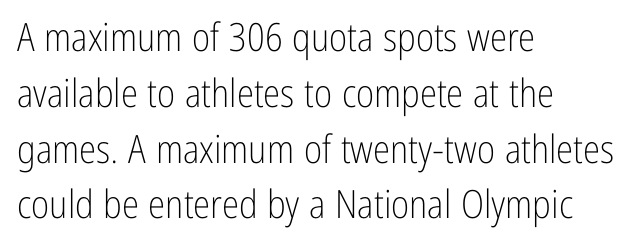
{"serif": "no", "italic": "no", "bold": "no", "weight": "light", "width": "condensed", "stroke_contrast": "low", "x_height": "medium", "monospaced": "no", "underline": "no", "align": "left", "line_spacing": "normal", "line_spacing_ratio": 1.43, "letter_spacing": "normal", "letter_spacing_em": 0.0, "glyph_px": 39}
